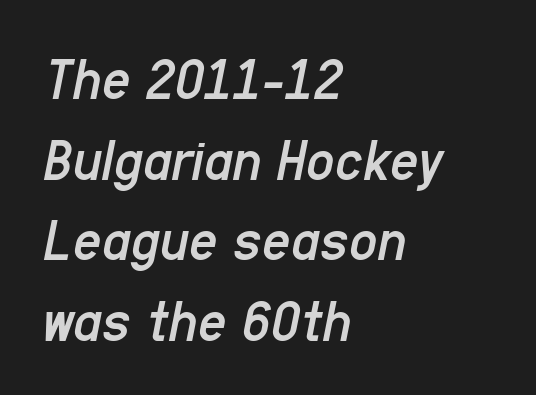
How would I describe the line gaps? Plain and ordinary. Typeset ragged right — the left edge is the straight one. How are the letters spaced? Ordinarily, with no added tracking. You could not count columns in this text — the font is proportionally spaced. Vertical stems look standard width or narrower in stroke. The letters are slanted; this is an italic face.
